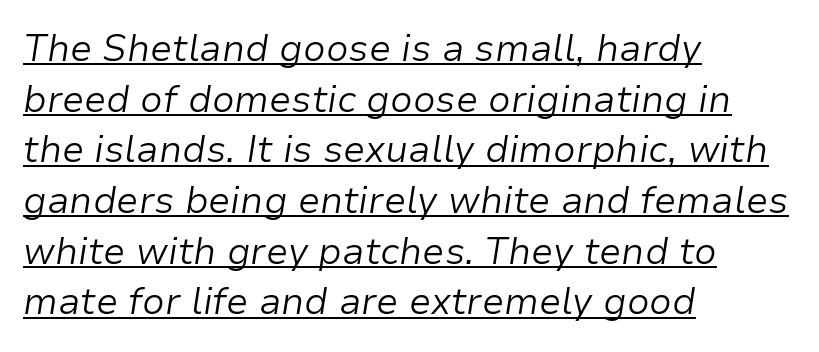
{"italic": "yes", "lean": "right", "slant_degrees": 9, "bold": "no", "weight": "light", "width": "normal", "stroke_contrast": "low", "x_height": "medium", "monospaced": "no", "underline": "yes", "align": "left", "line_spacing": "normal", "line_spacing_ratio": 1.37, "letter_spacing": "normal", "letter_spacing_em": 0.0, "glyph_px": 37}
